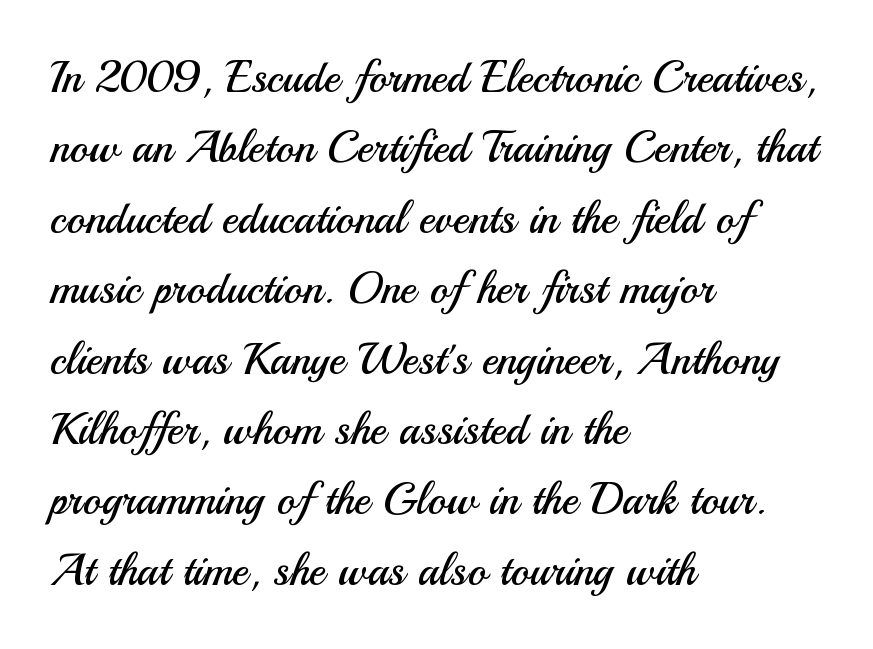
Q: Is the text bold? A: No.
Q: Is the text italic (slanted)? A: Yes.
Q: Is the typeface a serif or a sans-serif typeface? A: Sans-serif.
Q: Is the text underlined? A: No.
Q: How is the paragraph aligned? A: Left-aligned.
Q: Is the spacing between letters normal or unusually wide? A: Normal.
Q: Is the spacing between lines tight, normal or loose? A: Normal.
Q: Width (condensed, normal, or wide)? A: Normal.
Q: Stroke contrast? A: Medium.
Q: x-height? A: Small.
Q: Monospaced? A: No.
